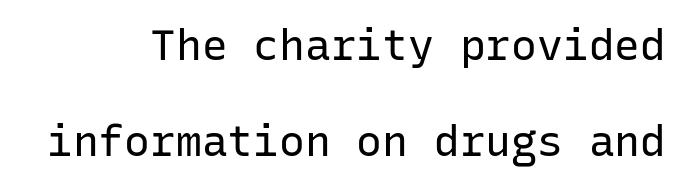
Q: Is the text bold? A: No.
Q: Is the text italic (slanted)? A: No, it is upright.
Q: Is the typeface a serif or a sans-serif typeface? A: Sans-serif.
Q: Is the text underlined? A: No.
Q: Is the spacing between letters normal or unusually wide? A: Normal.
Q: Is the spacing between lines tight, normal or loose? A: Loose.
Q: Width (condensed, normal, or wide)? A: Normal.
Q: Stroke contrast? A: Low.
Q: x-height? A: Medium.
Q: Monospaced? A: Yes.
